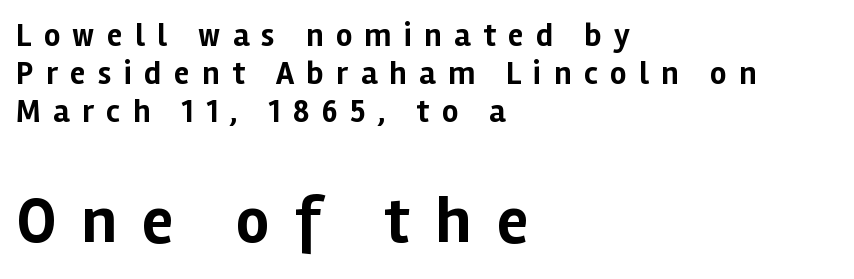
Q: Is the text bold? A: Yes.
Q: Is the text italic (slanted)? A: No, it is upright.
Q: Is the typeface a serif or a sans-serif typeface? A: Sans-serif.
Q: Is the text underlined? A: No.
Q: How is the paragraph aligned? A: Left-aligned.
Q: Is the spacing between letters normal or unusually wide? A: Unusually wide.
Q: Which block of text is set in a larger size, the first (top) or the second (bottom)? A: The second (bottom) one.
Q: Width (condensed, normal, or wide)? A: Normal.
Q: Stroke contrast? A: Low.
Q: x-height? A: Medium.
Q: Monospaced? A: No.
